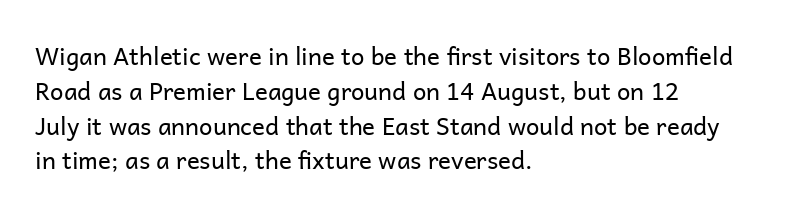
{"italic": "no", "bold": "no", "underline": "no", "align": "left", "line_spacing": "normal", "line_spacing_ratio": 1.45, "letter_spacing": "normal", "letter_spacing_em": 0.0, "glyph_px": 24}
